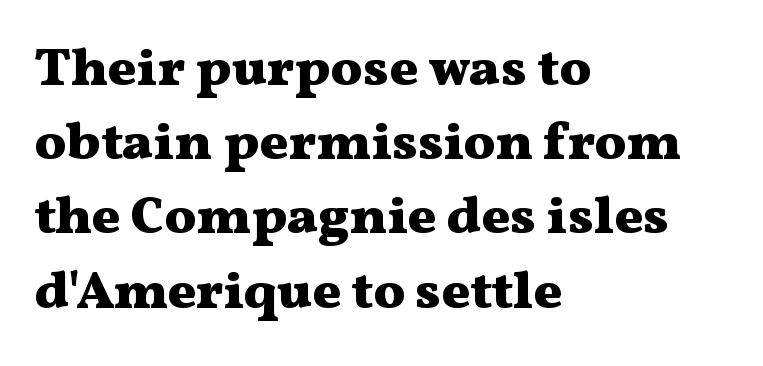
The image shows 53 px heavy, wide serif type, upright; set left-aligned, normal line spacing (1.4x), normal letter spacing, not underlined; medium stroke contrast and a medium x-height.
